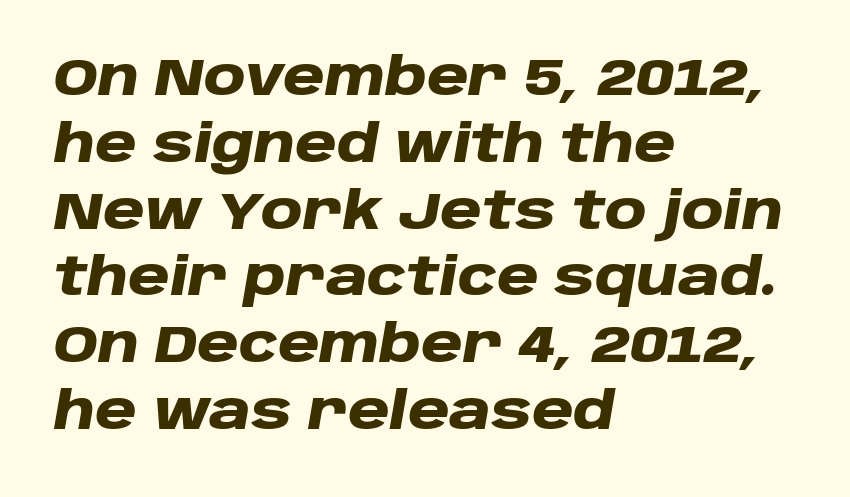
Regular leading. Alignment: flush left. The letters are bold, with thick, heavy strokes. Designer's note — italics engaged. What stands out about the letter spacing? Nothing — it is the standard amount. Here the designer chose a conventional face with non-uniform glyph widths.
